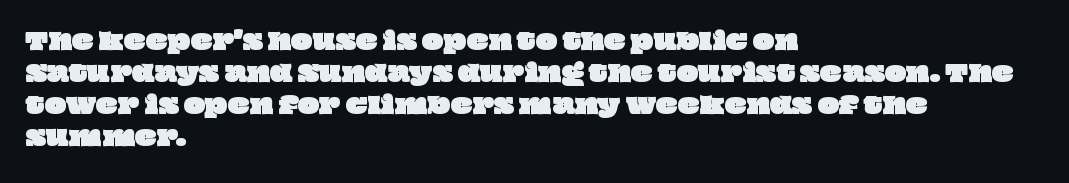
Q: Is the text underlined? A: No.
Q: How is the paragraph aligned? A: Left-aligned.
Q: Is the spacing between letters normal or unusually wide? A: Normal.
Q: Is the spacing between lines tight, normal or loose? A: Normal.
